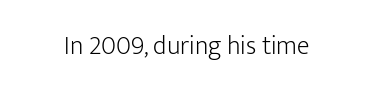
The image shows 26 px text type, upright; set normal letter spacing, not underlined.
